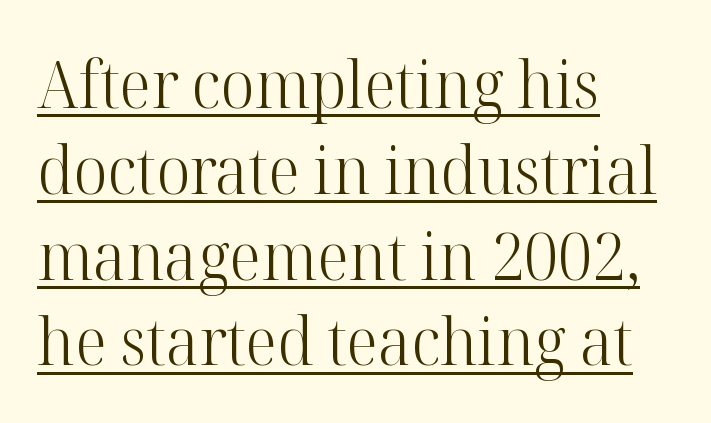
Q: Is the text bold? A: No.
Q: Is the text italic (slanted)? A: No, it is upright.
Q: Is the typeface a serif or a sans-serif typeface? A: Serif.
Q: Is the text underlined? A: Yes.
Q: How is the paragraph aligned? A: Left-aligned.
Q: Is the spacing between letters normal or unusually wide? A: Normal.
Q: Is the spacing between lines tight, normal or loose? A: Normal.
Q: Width (condensed, normal, or wide)? A: Normal.
Q: Stroke contrast? A: High.
Q: x-height? A: Medium.
Q: Monospaced? A: No.
